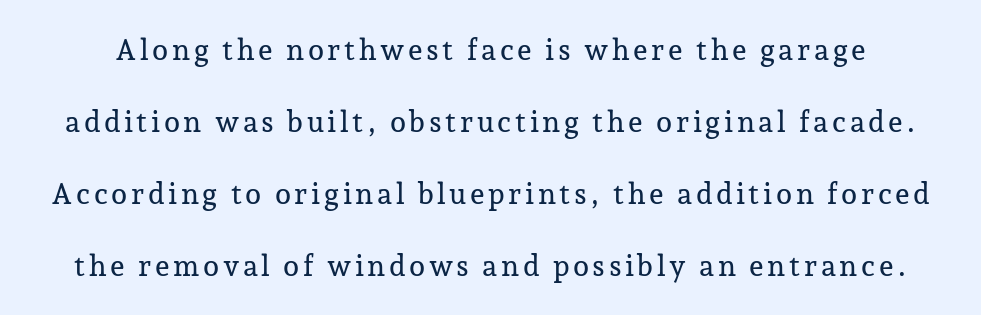
Q: Is the text italic (slanted)? A: No, it is upright.
Q: Is the typeface a serif or a sans-serif typeface? A: Serif.
Q: Is the text underlined? A: No.
Q: Is the spacing between lines tight, normal or loose? A: Loose.
Q: Width (condensed, normal, or wide)? A: Normal.
Q: Stroke contrast? A: Low.
Q: x-height? A: Medium.
Q: Monospaced? A: No.
